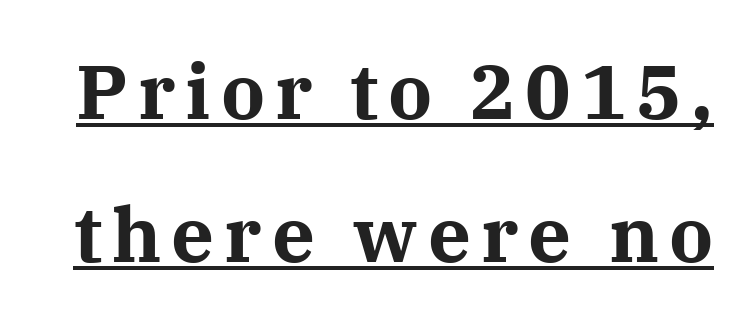
The image shows 76 px bold serif type, upright; set line spacing 1.88x, underlined; medium stroke contrast and a medium x-height.
